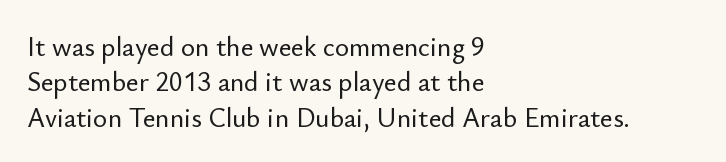
{"italic": "no", "underline": "no", "align": "left", "line_spacing": "normal", "line_spacing_ratio": 1.31, "letter_spacing": "normal", "letter_spacing_em": 0.0, "glyph_px": 27}
